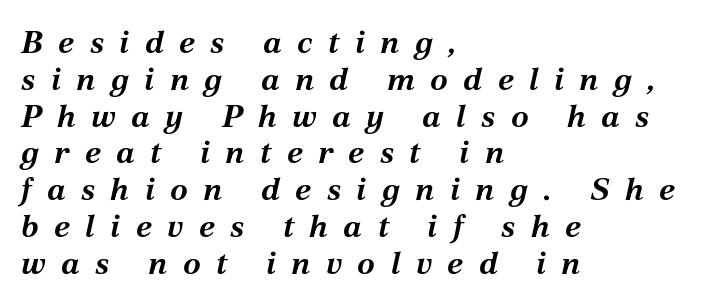
{"italic": "yes", "lean": "right", "slant_degrees": 12, "bold": "yes", "weight": "bold", "width": "normal", "stroke_contrast": "medium", "x_height": "medium", "monospaced": "no", "underline": "no", "align": "left", "line_spacing": "tight", "line_spacing_ratio": 1.15, "letter_spacing": "wide", "letter_spacing_em": 0.48, "glyph_px": 32}
